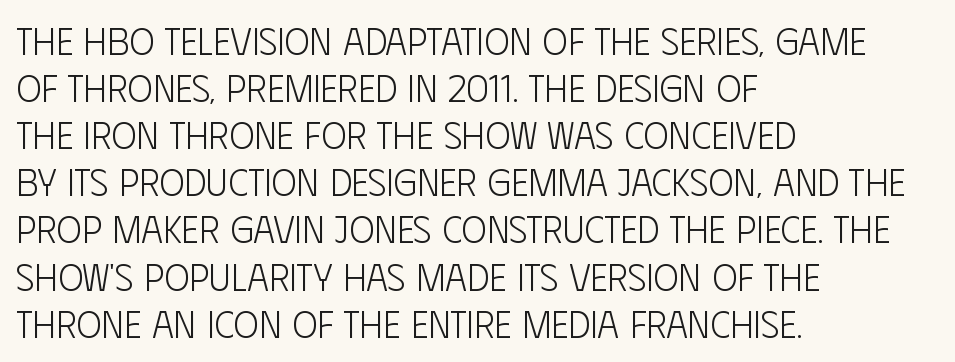
Short note: letters normally spaced. Proportional: the letters do not fall into vertical columns. The compositor pushed each line to the left boundary. Glance below the letters and you will spot only blank space. The type sits square on the baseline with zero lean. Is this a heavy cut? Hardly; it is regular or lighter.
